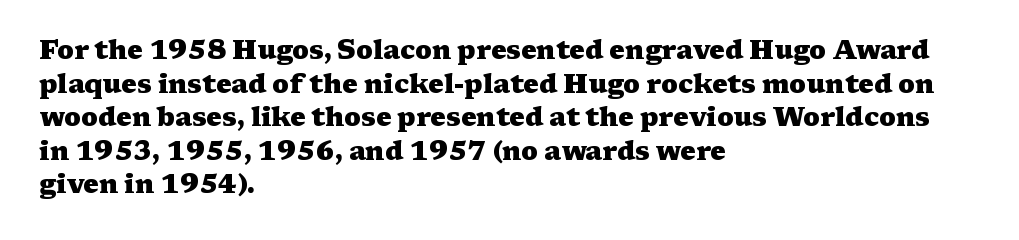
Q: Is the text bold? A: Yes.
Q: Is the text italic (slanted)? A: No, it is upright.
Q: Is the text underlined? A: No.
Q: How is the paragraph aligned? A: Left-aligned.
Q: Is the spacing between letters normal or unusually wide? A: Normal.
Q: Is the spacing between lines tight, normal or loose? A: Normal.
